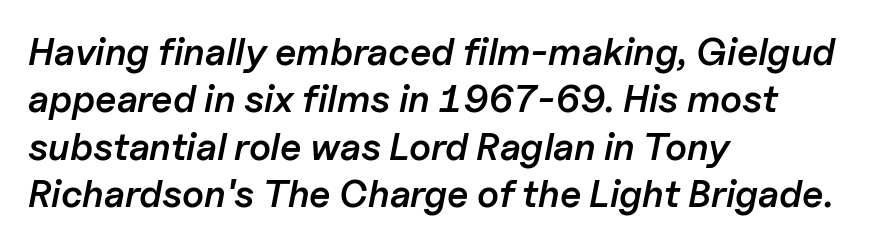
These lines keep a tight, regular rhythm from letter to letter. If you drew a ruler down the left edge, every line would touch it. Check the space under the baseline: it is left empty. The glyphs have the mass of a demibold cut, below bold.
